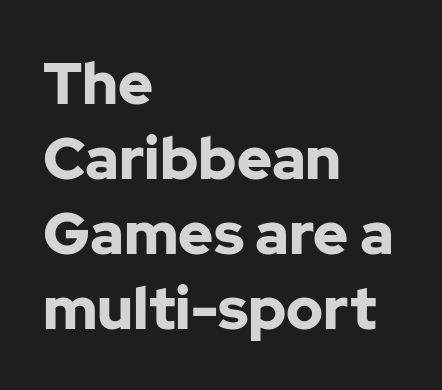
Q: Is the text bold? A: Yes.
Q: Is the text italic (slanted)? A: No, it is upright.
Q: Is the typeface a serif or a sans-serif typeface? A: Sans-serif.
Q: Is the text underlined? A: No.
Q: How is the paragraph aligned? A: Left-aligned.
Q: Is the spacing between letters normal or unusually wide? A: Normal.
Q: Is the spacing between lines tight, normal or loose? A: Normal.
Q: Width (condensed, normal, or wide)? A: Normal.
Q: Stroke contrast? A: Low.
Q: x-height? A: Medium.
Q: Monospaced? A: No.
